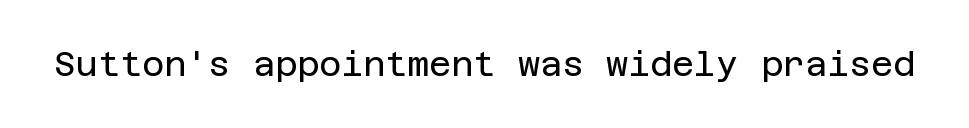
{"serif": "no", "italic": "no", "bold": "no", "weight": "regular", "width": "normal", "stroke_contrast": "low", "x_height": "large", "underline": "no", "letter_spacing": "normal", "letter_spacing_em": 0.0, "glyph_px": 34}
